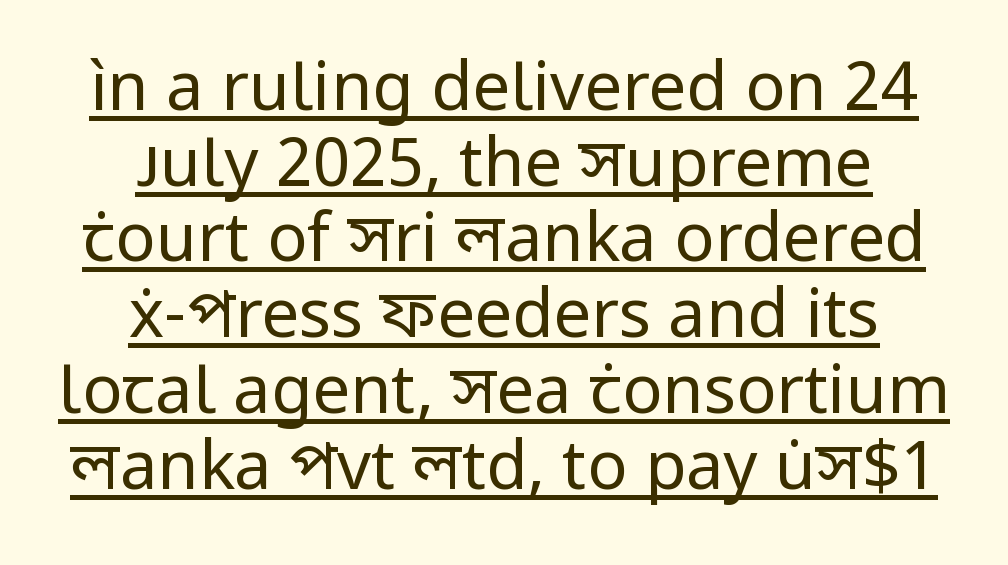
{"serif": "no", "italic": "no", "bold": "no", "weight": "regular", "width": "normal", "stroke_contrast": "low", "x_height": "medium", "monospaced": "no", "underline": "yes", "align": "center", "line_spacing": "tight", "line_spacing_ratio": 1.13, "letter_spacing": "normal", "letter_spacing_em": 0.0, "glyph_px": 67}
